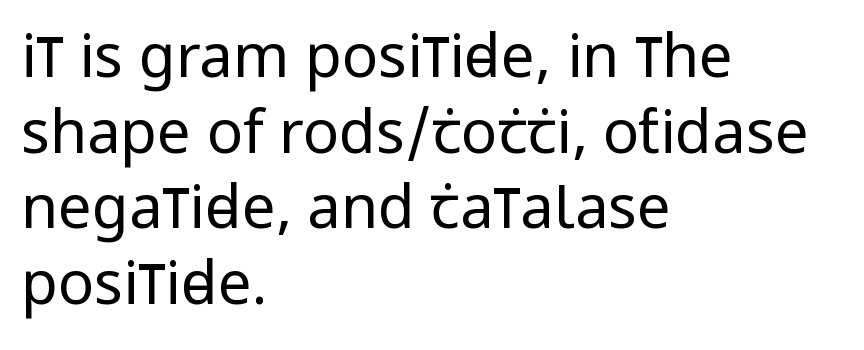
The image shows 60 px regular-weight, condensed sans-serif type, upright; set left-aligned, normal line spacing (1.26x), normal letter spacing, not underlined; low stroke contrast and a large x-height.
